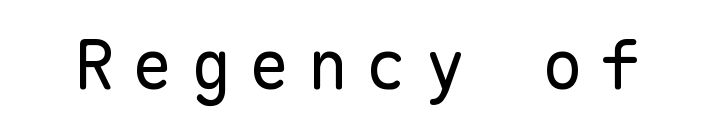
The image shows 68 px regular-weight sans-serif type, upright, monospaced; set unusually wide letter spacing (+0.26 em), not underlined; low stroke contrast and a medium x-height.
